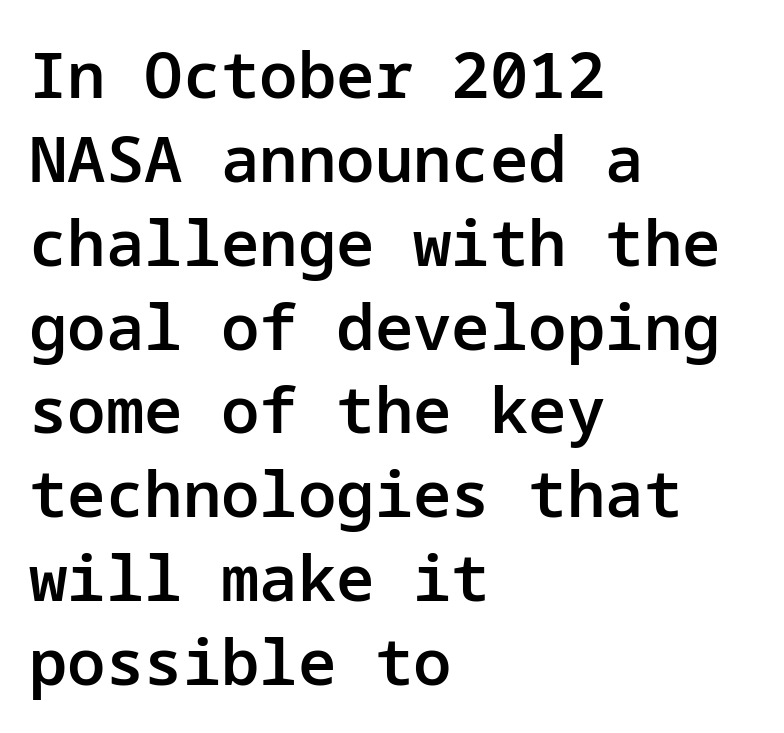
The image shows 64 px semibold sans-serif type, upright; set left-aligned, normal line spacing (1.31x), normal letter spacing, not underlined; low stroke contrast and a medium x-height.
